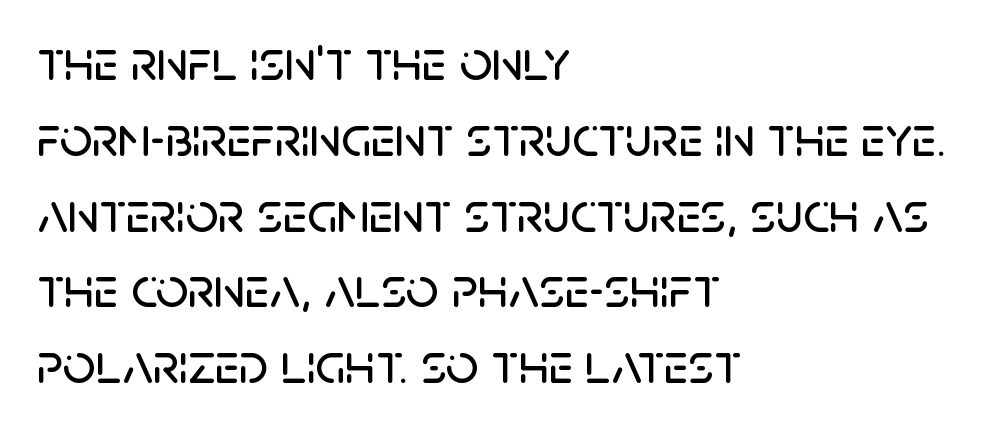
Q: Is the text italic (slanted)? A: No, it is upright.
Q: Is the typeface a serif or a sans-serif typeface? A: Sans-serif.
Q: Is the text underlined? A: No.
Q: How is the paragraph aligned? A: Left-aligned.
Q: Is the spacing between letters normal or unusually wide? A: Normal.
Q: Is the spacing between lines tight, normal or loose? A: Normal.
Q: Width (condensed, normal, or wide)? A: Normal.
Q: Stroke contrast? A: Low.
Q: x-height? A: Large.
Q: Monospaced? A: No.
